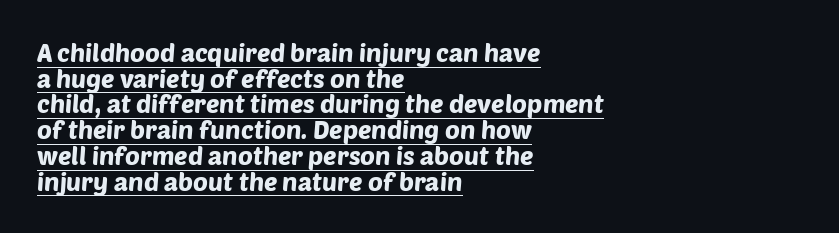
The text block is weighted toward the left margin, trailing off unevenly rightward. Check the space under the baseline: a stroke is drawn there. Reading down the column, the eye jumps only a short way to each next line. Short note: letters normally spaced.
